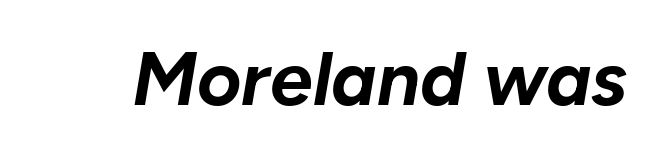
The image shows 76 px bold type, italic (leaning right); set normal letter spacing, not underlined; low stroke contrast and a medium x-height.
